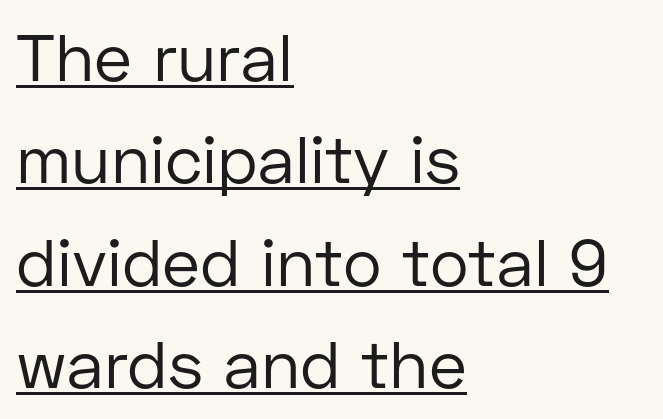
Spacing between characters is what you'd get straight out of the box. The face used here is proportionally spaced, like ordinary book or web type. This sample keeps an unexceptional amount of space between lines. In CSS terms this would be text-align: left. The letters stand straight up with perfectly vertical stems. This is not heavy type; no bold has been used.
